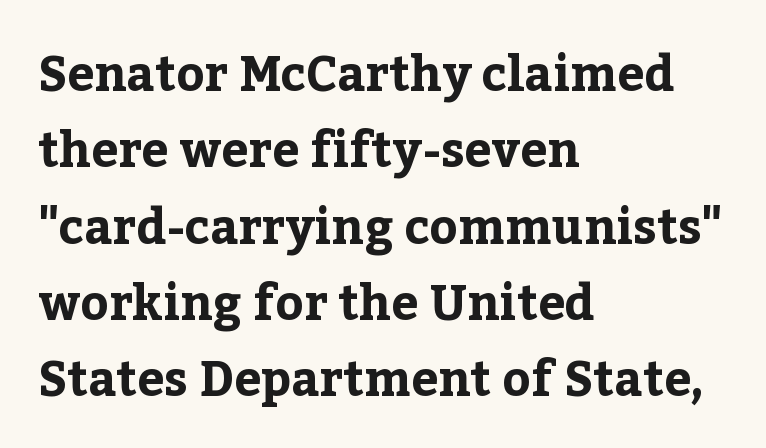
Q: Is the text bold? A: Yes.
Q: Is the text italic (slanted)? A: No, it is upright.
Q: Is the typeface a serif or a sans-serif typeface? A: Serif.
Q: Is the text underlined? A: No.
Q: How is the paragraph aligned? A: Left-aligned.
Q: Is the spacing between letters normal or unusually wide? A: Normal.
Q: Is the spacing between lines tight, normal or loose? A: Normal.
Q: Width (condensed, normal, or wide)? A: Normal.
Q: Stroke contrast? A: Low.
Q: x-height? A: Medium.
Q: Monospaced? A: No.
